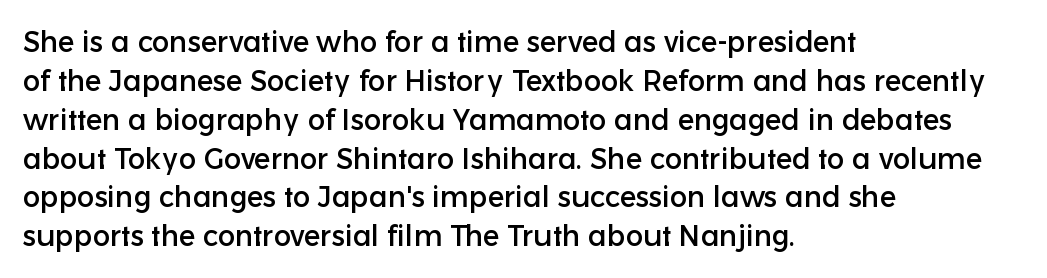
The letters stand upright; this is a roman face. Between one letter and the next there's only the usual sliver of space. Each row of text sits above clean, open space. The glyphs in this specimen are sans serif. The block of text has a typical density, with ordinary space between rows. This sample has the flowing, uneven cadence of proportional lettering.
